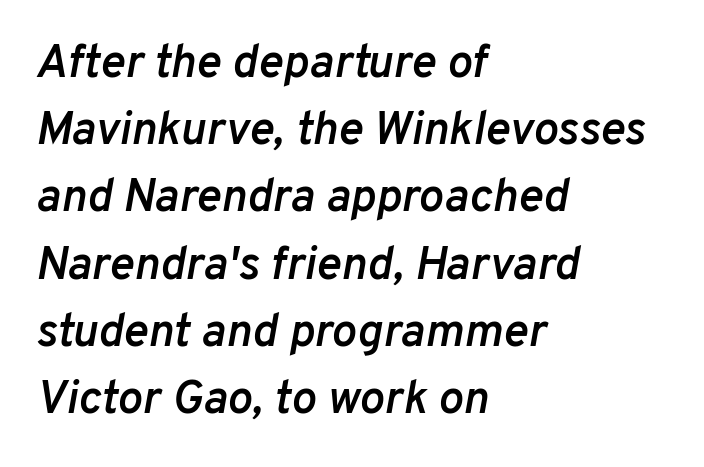
Q: Is the text bold? A: Semi-bold.
Q: Is the text italic (slanted)? A: Yes, it leans right by about 10 degrees.
Q: Is the text underlined? A: No.
Q: How is the paragraph aligned? A: Left-aligned.
Q: Is the spacing between letters normal or unusually wide? A: Normal.
Q: Is the spacing between lines tight, normal or loose? A: Normal.
Q: Width (condensed, normal, or wide)? A: Normal.
Q: Stroke contrast? A: Low.
Q: x-height? A: Medium.
Q: Monospaced? A: No.
